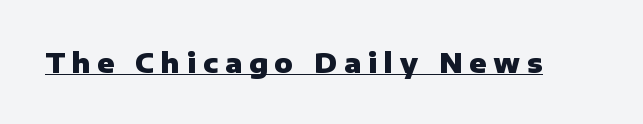
Substantial extra tracking has been applied to these lines. Descenders here cross a horizontal rule under the line. Stroke thickness is high; the sample reads as a true bold. Posture: vertical.
